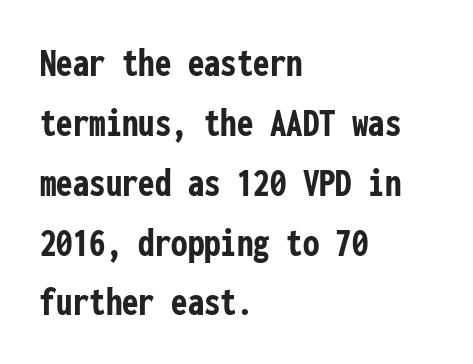
{"serif": "no", "italic": "no", "bold": "yes", "weight": "semibold", "width": "condensed", "stroke_contrast": "low", "x_height": "medium", "monospaced": "yes", "underline": "no", "align": "left", "line_spacing": "normal", "line_spacing_ratio": 1.46, "letter_spacing": "normal", "letter_spacing_em": 0.0, "glyph_px": 41}
